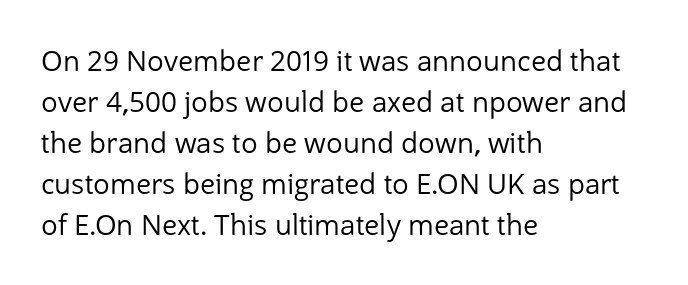
The image shows 28 px regular-weight sans-serif type, upright; set left-aligned, normal line spacing (1.46x), normal letter spacing, not underlined; low stroke contrast and a medium x-height.
